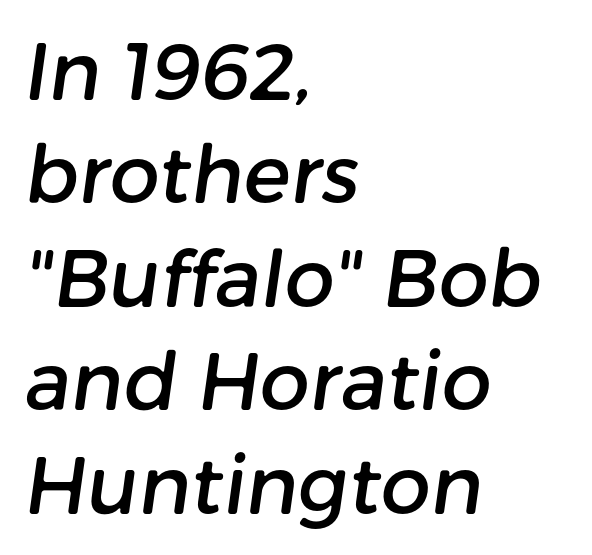
This rendering uses left alignment, leaving the right contour irregular. A typesetter would call this proportional, since set widths differ per character. The line texture is even and compact thanks to regular tracking. The specimen omits any rule beneath the text block's lines. Does the type have serifs? No, each stem ends abruptly. The rendering uses a moderate line-height, typical for paragraphs.
